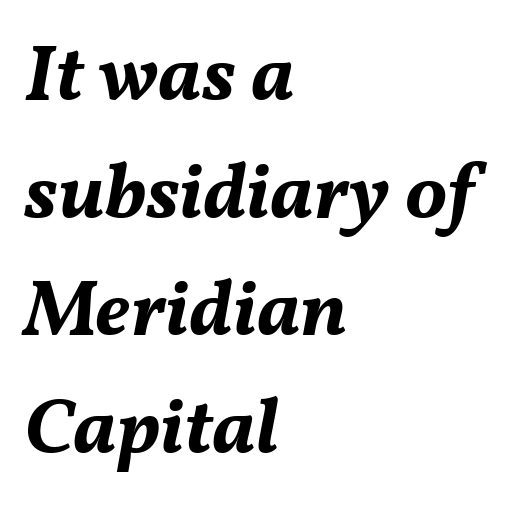
Here the glyphs are tracked normally, forming tight word shapes. Characters are canted at an angle relative to the baseline's perpendicular. Heavy, bold letterforms. The rendering uses natural spacing where letterforms have individual widths. The space between consecutive lines is moderate.
